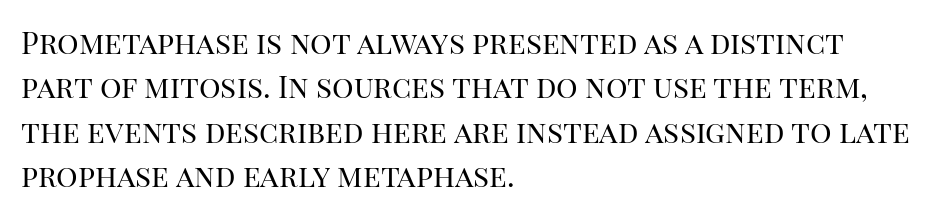
Designer's note — italics off, roman on. Bold? No — there's no thickening of the strokes. The rendering shows small feet on the letterforms — a serif design. Leading: standard. Just letters on the line, the space beneath them empty. A student would call this left alignment; a typographer would say flush left, rag right.
